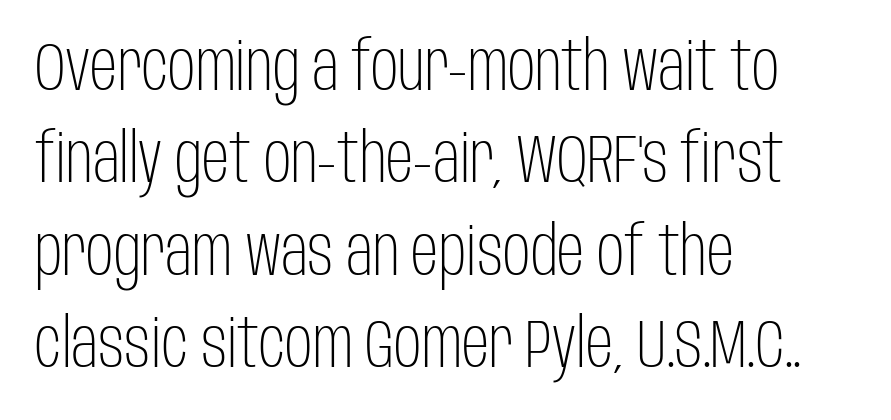
{"serif": "no", "italic": "no", "bold": "no", "weight": "light", "width": "condensed", "stroke_contrast": "low", "x_height": "large", "monospaced": "no", "underline": "no", "align": "left", "line_spacing": "normal", "line_spacing_ratio": 1.36, "letter_spacing": "normal", "letter_spacing_em": 0.0, "glyph_px": 68}
